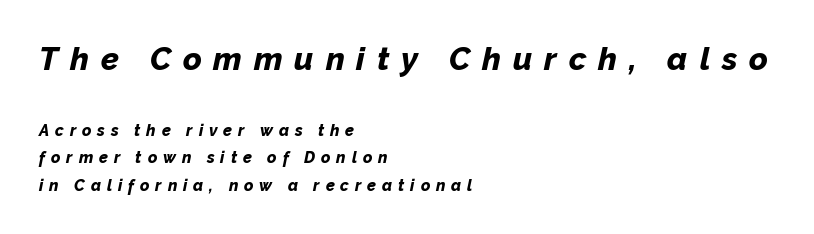
Q: Is the text bold? A: Yes.
Q: Is the text italic (slanted)? A: Yes, it leans right by about 12 degrees.
Q: Is the text underlined? A: No.
Q: How is the paragraph aligned? A: Left-aligned.
Q: Is the spacing between letters normal or unusually wide? A: Unusually wide.
Q: Which block of text is set in a larger size, the first (top) or the second (bottom)? A: The first (top) one.
Q: Width (condensed, normal, or wide)? A: Normal.
Q: Stroke contrast? A: Low.
Q: x-height? A: Medium.
Q: Monospaced? A: No.
